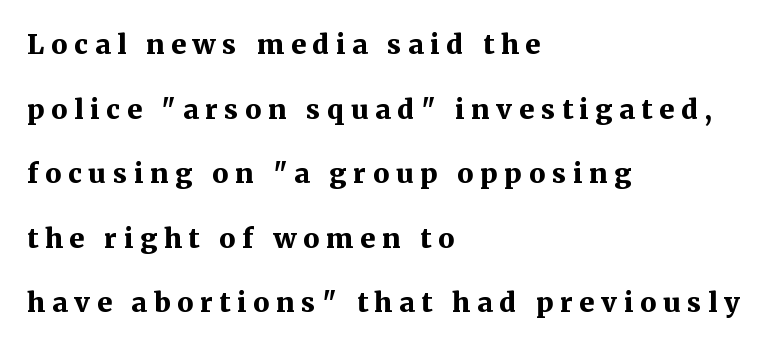
The image shows 27 px bold type, upright; set left-aligned, loose line spacing (2.39x), unusually wide letter spacing (+0.25 em), not underlined.
